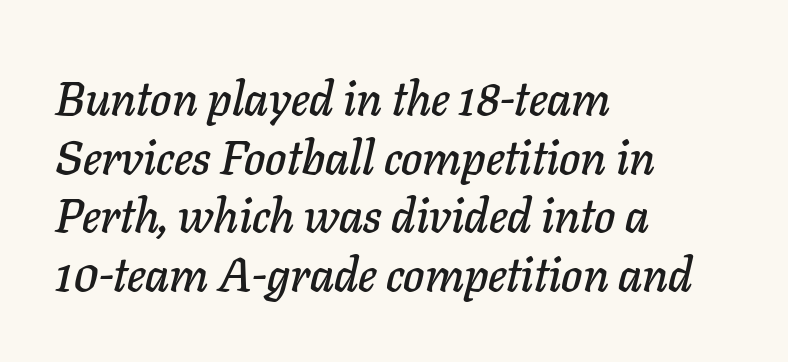
{"italic": "yes", "lean": "right", "slant_degrees": 11, "width": "normal", "stroke_contrast": "low", "x_height": "medium", "monospaced": "no", "underline": "no", "align": "left", "line_spacing_ratio": 1.22, "letter_spacing": "normal", "letter_spacing_em": 0.0, "glyph_px": 48}
